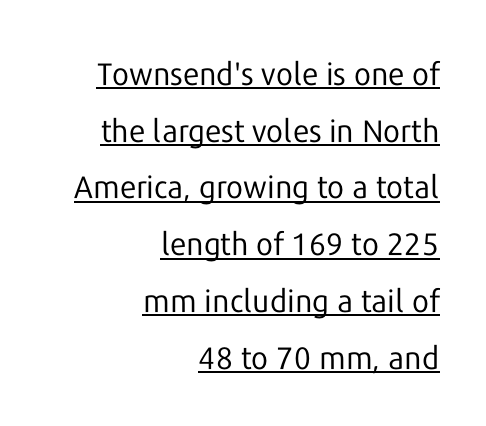
Q: Is the text bold? A: No.
Q: Is the text italic (slanted)? A: No, it is upright.
Q: Is the typeface a serif or a sans-serif typeface? A: Sans-serif.
Q: Is the text underlined? A: Yes.
Q: How is the paragraph aligned? A: Right-aligned.
Q: Is the spacing between letters normal or unusually wide? A: Normal.
Q: Width (condensed, normal, or wide)? A: Normal.
Q: Stroke contrast? A: Low.
Q: x-height? A: Medium.
Q: Monospaced? A: No.
